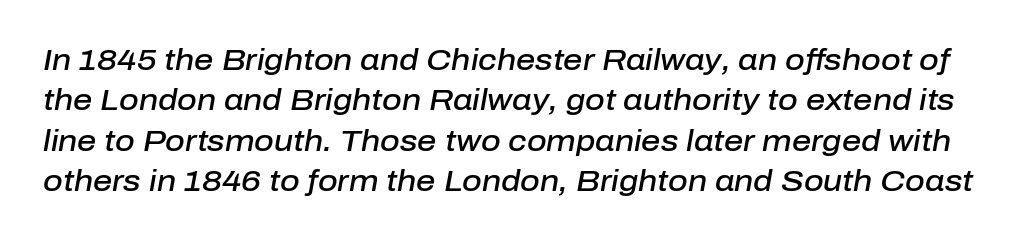
Q: Is the text bold? A: Semi-bold.
Q: Is the text italic (slanted)? A: Yes, it leans right by about 10 degrees.
Q: Is the text underlined? A: No.
Q: Is the spacing between letters normal or unusually wide? A: Normal.
Q: Is the spacing between lines tight, normal or loose? A: Normal.
Q: Width (condensed, normal, or wide)? A: Normal.
Q: Stroke contrast? A: Low.
Q: x-height? A: Medium.
Q: Monospaced? A: No.
